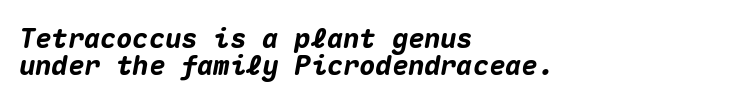
Q: Is the text bold? A: Yes.
Q: Is the text italic (slanted)? A: Yes, it leans right by about 10 degrees.
Q: Is the text underlined? A: No.
Q: How is the paragraph aligned? A: Left-aligned.
Q: Is the spacing between letters normal or unusually wide? A: Normal.
Q: Is the spacing between lines tight, normal or loose? A: Tight.
